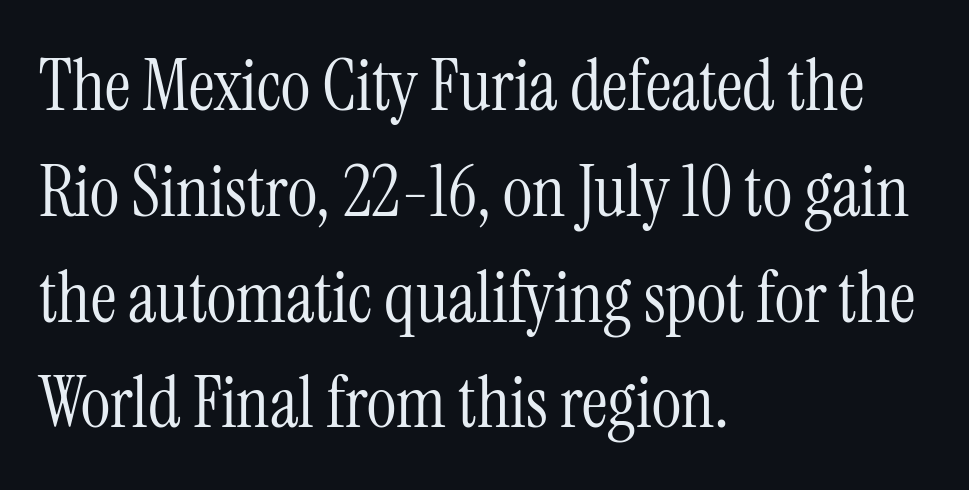
Q: Is the text bold? A: No.
Q: Is the text italic (slanted)? A: No, it is upright.
Q: Is the typeface a serif or a sans-serif typeface? A: Serif.
Q: Is the text underlined? A: No.
Q: How is the paragraph aligned? A: Left-aligned.
Q: Is the spacing between letters normal or unusually wide? A: Normal.
Q: Is the spacing between lines tight, normal or loose? A: Normal.
Q: Width (condensed, normal, or wide)? A: Condensed.
Q: Stroke contrast? A: Medium.
Q: x-height? A: Medium.
Q: Monospaced? A: No.
